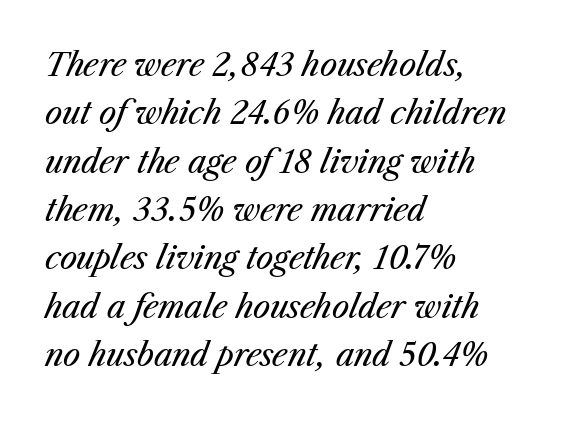
The image shows 31 px regular-weight type, italic (leaning right); set left-aligned, normal line spacing (1.56x), normal letter spacing, not underlined; medium stroke contrast and a medium x-height.
